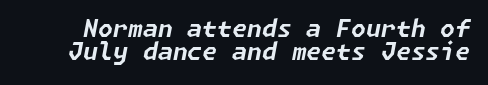
Its strokes are broad and dark, the hallmark of bold type. Is the letter spacing exaggerated? No — it looks like the ordinary default. Very little white space separates one row of letters from the next. The text carries the slant typical of an italic or oblique font.
